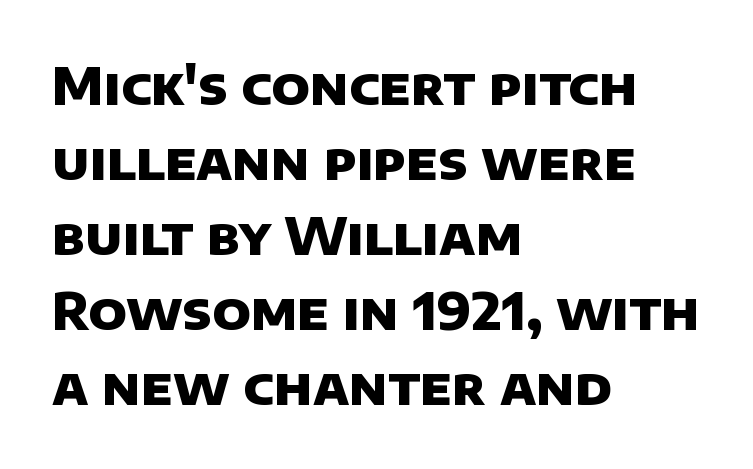
The face used here has the dense, thick strokes of a bold. Baseline-to-baseline distance is the conventional proportion of letter height. Typeset ragged right — the left edge is the straight one. Looks like regular typesetting: each glyph gets only the width it needs. The type family on display is of the sans-serif kind. Letter spacing: default.
